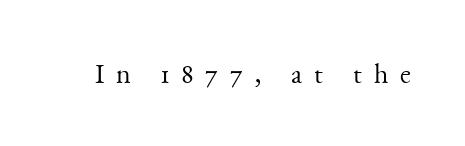
{"serif": "yes", "italic": "no", "bold": "no", "weight": "light", "width": "normal", "stroke_contrast": "medium", "x_height": "small", "monospaced": "no", "underline": "no", "letter_spacing": "wide", "letter_spacing_em": 0.43, "glyph_px": 28}
